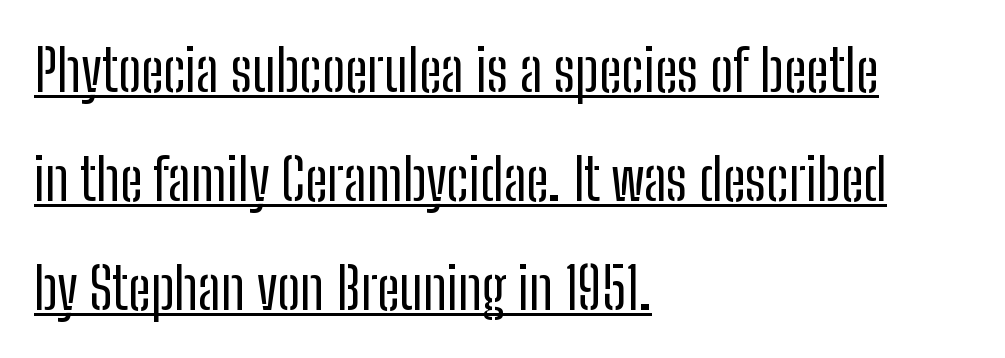
Q: Is the text bold? A: No.
Q: Is the text italic (slanted)? A: No, it is upright.
Q: Is the typeface a serif or a sans-serif typeface? A: Sans-serif.
Q: Is the text underlined? A: Yes.
Q: How is the paragraph aligned? A: Left-aligned.
Q: Is the spacing between letters normal or unusually wide? A: Normal.
Q: Width (condensed, normal, or wide)? A: Condensed.
Q: Stroke contrast? A: Low.
Q: x-height? A: Medium.
Q: Monospaced? A: No.
